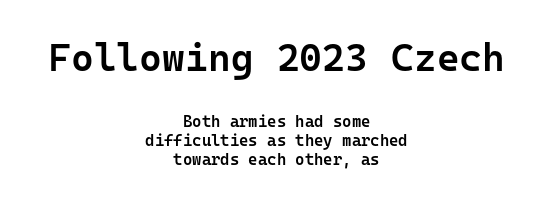
The image shows 39 px semibold sans-serif type, upright, monospaced; set centered, line spacing 1.19x, normal letter spacing, not underlined; the first (top) block is 2.44x larger; low stroke contrast and a medium x-height.
